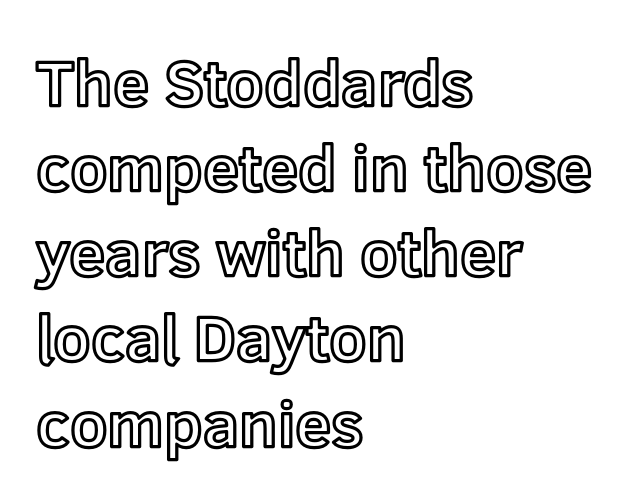
The image shows 65 px text type, upright; set left-aligned, normal line spacing (1.31x), normal letter spacing, not underlined; a medium x-height.
